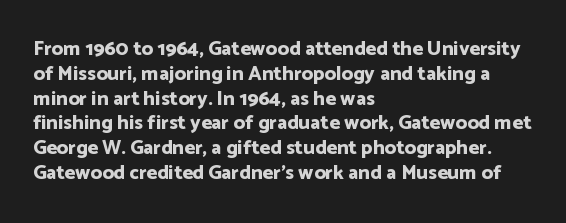
Line starts are locked; line ends wander. Tracking value appears to be zero — textbook default spacing. Style check: upright. Rule under the text: the space is simply empty. Heavy-handed strokes throughout: this text is bold.
